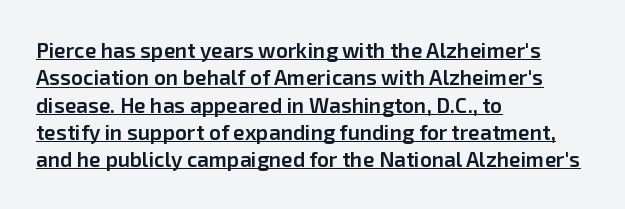
The image shows 21 px text type, upright; set left-aligned, normal line spacing (1.3x), normal letter spacing, underlined.
